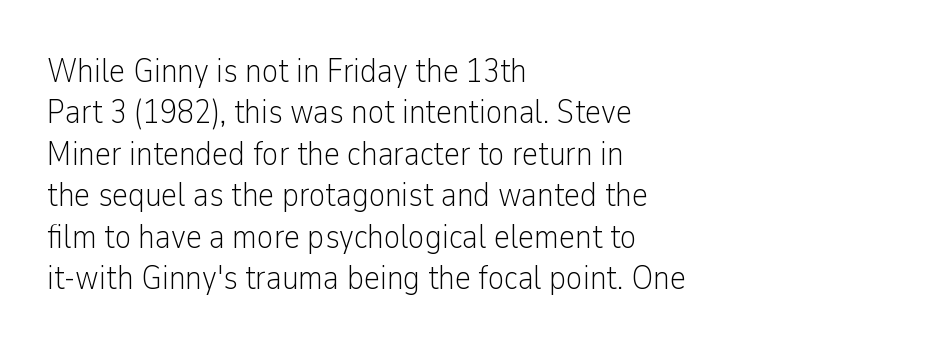
Q: Is the text bold? A: No.
Q: Is the text italic (slanted)? A: No, it is upright.
Q: Is the typeface a serif or a sans-serif typeface? A: Sans-serif.
Q: Is the text underlined? A: No.
Q: How is the paragraph aligned? A: Left-aligned.
Q: Is the spacing between letters normal or unusually wide? A: Normal.
Q: Width (condensed, normal, or wide)? A: Condensed.
Q: Stroke contrast? A: Low.
Q: x-height? A: Medium.
Q: Monospaced? A: No.
